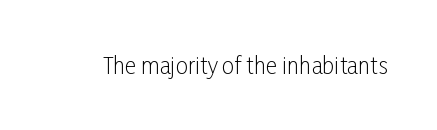
The image shows 22 px text type, upright; set normal letter spacing, not underlined.
